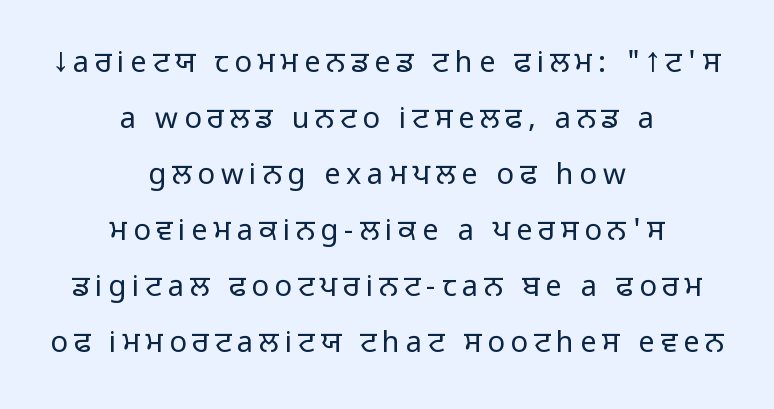
Q: Is the text bold? A: No.
Q: Is the text italic (slanted)? A: No, it is upright.
Q: Is the typeface a serif or a sans-serif typeface? A: Sans-serif.
Q: Is the text underlined? A: No.
Q: How is the paragraph aligned? A: Centered.
Q: Is the spacing between letters normal or unusually wide? A: Unusually wide.
Q: Is the spacing between lines tight, normal or loose? A: Loose.
Q: Width (condensed, normal, or wide)? A: Normal.
Q: Stroke contrast? A: Low.
Q: x-height? A: Medium.
Q: Monospaced? A: No.
